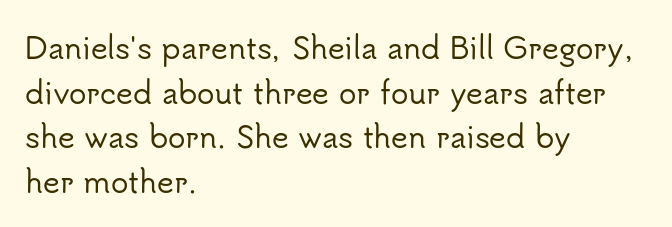
A roman cut, with each character standing at attention. A typesetter would call this proportional, since set widths differ per character. Is there much room between lines? A standard amount, neither cramped nor airy. Nope, no serifs anywhere on these letters. Letter spacing: default.
